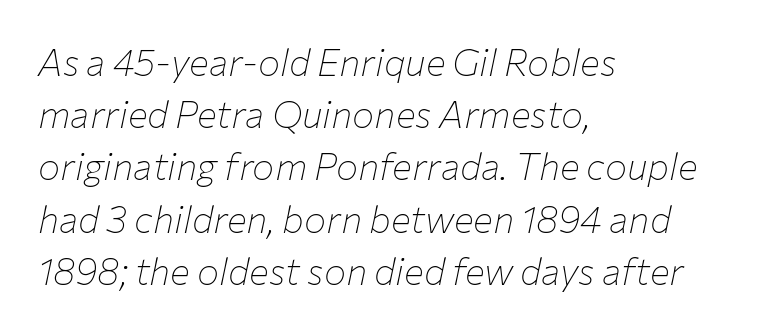
The letters look calm and open, with moderate or lighter stems. Quick note: underline off. Think of a printed novel: that variable character pitch is what you see here. Would a proofreader flag this as italicized? Yes. In CSS terms this would be text-align: left.
